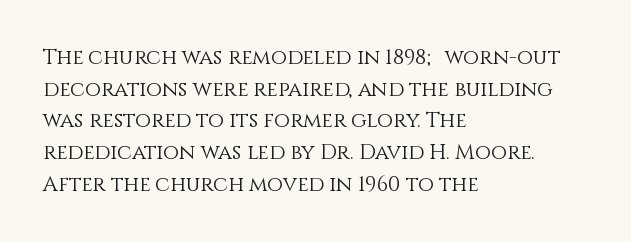
The image shows 21 px text type, upright; set left-aligned, normal line spacing (1.51x), normal letter spacing, not underlined.
